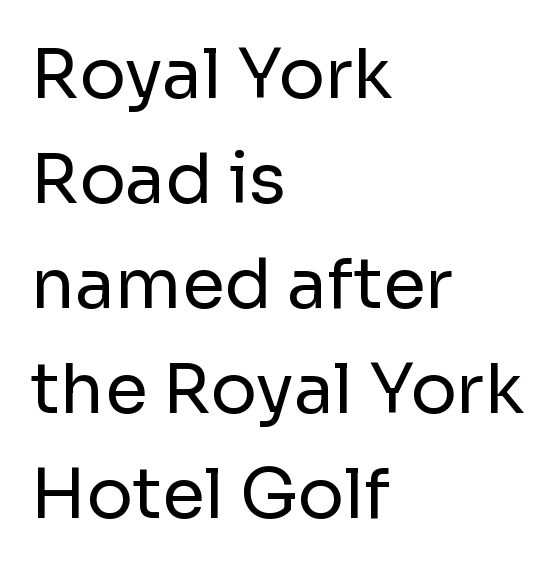
{"serif": "no", "italic": "no", "bold": "no", "weight": "regular", "width": "normal", "stroke_contrast": "low", "x_height": "medium", "monospaced": "no", "underline": "no", "align": "left", "line_spacing": "normal", "line_spacing_ratio": 1.52, "letter_spacing": "normal", "letter_spacing_em": 0.0, "glyph_px": 69}
